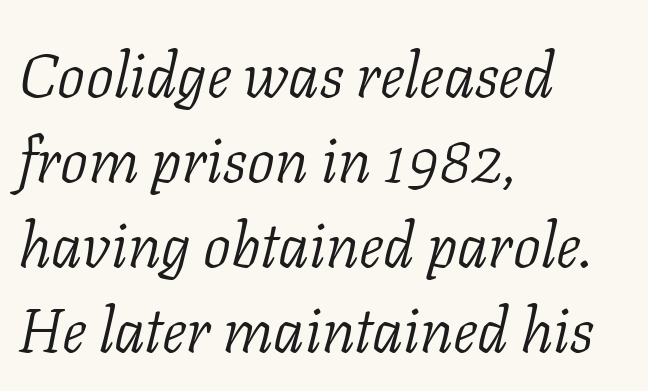
{"serif": "yes", "italic": "yes", "lean": "right", "slant_degrees": 11, "bold": "no", "weight": "light", "width": "normal", "stroke_contrast": "low", "x_height": "medium", "monospaced": "no", "underline": "no", "align": "left", "line_spacing": "normal", "line_spacing_ratio": 1.37, "letter_spacing": "normal", "letter_spacing_em": 0.0, "glyph_px": 62}
